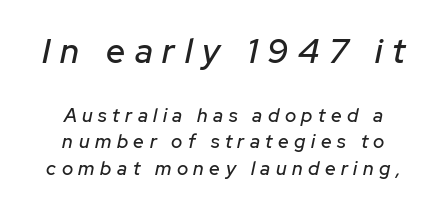
The image shows 34 px text type, italic (leaning right); set centered, normal line spacing (1.38x), unusually wide letter spacing (+0.29 em), not underlined; the first (top) block is 1.79x larger; low stroke contrast and a medium x-height.
